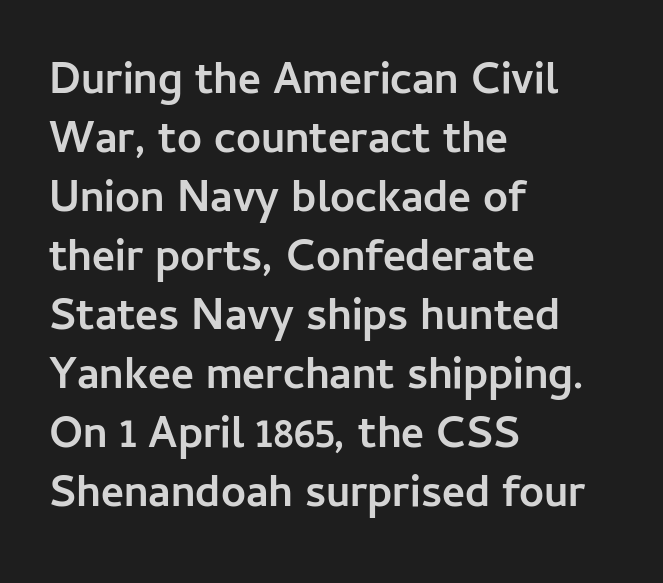
Vertically, the passage feels balanced, rows spaced as you'd expect. A classic flush-left, rag-right setting is used for this passage. Letter spacing: default. Quick note: not italic, upright. This sample has the flowing, uneven cadence of proportional lettering.
